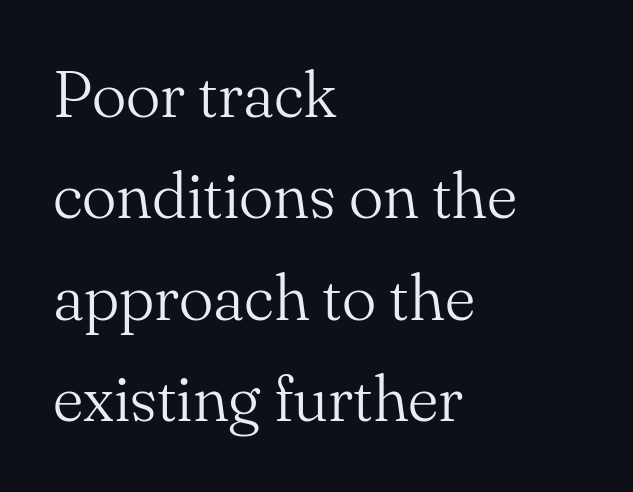
If you drew a ruler down the left edge, every line would touch it. Think of a printed novel: that variable character pitch is what you see here. These lines were composed using upright roman letters. The space between consecutive lines is moderate. Summary of weight: not heavy and not bold. The passage shown has conventional tracking throughout.
